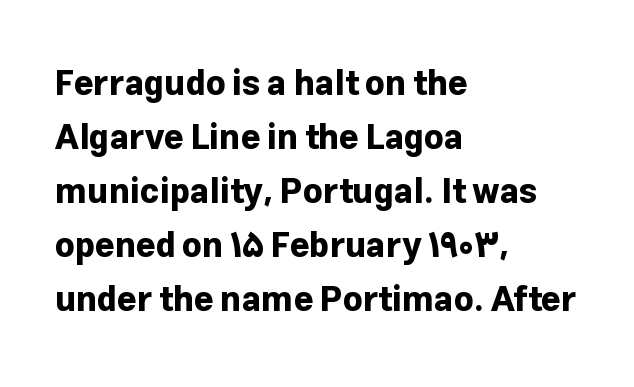
{"serif": "no", "italic": "no", "bold": "yes", "weight": "bold", "width": "normal", "stroke_contrast": "low", "x_height": "medium", "monospaced": "no", "underline": "no", "align": "left", "line_spacing": "normal", "line_spacing_ratio": 1.59, "letter_spacing": "normal", "letter_spacing_em": 0.0, "glyph_px": 34}
